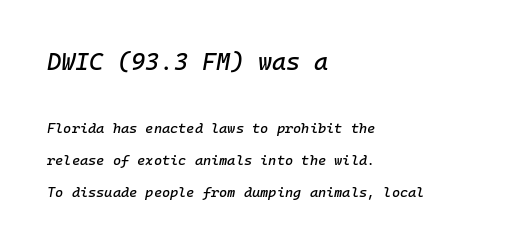
{"italic": "yes", "lean": "right", "slant_degrees": 10, "underline": "no", "align": "left", "line_spacing": "loose", "line_spacing_ratio": 2.26, "letter_spacing": "normal", "letter_spacing_em": 0.0, "larger_block": "first", "size_ratio": 1.71, "glyph_px": 24}
